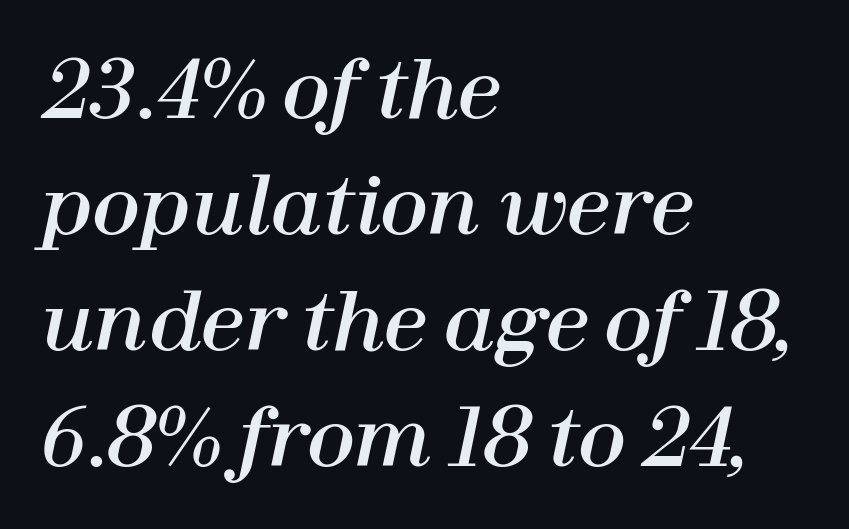
Unmarked baselines from the first word to the last. A typesetter would call this proportional, since set widths differ per character. Where is the straight margin? On the left. An italicized treatment has been applied to the whole sample.
